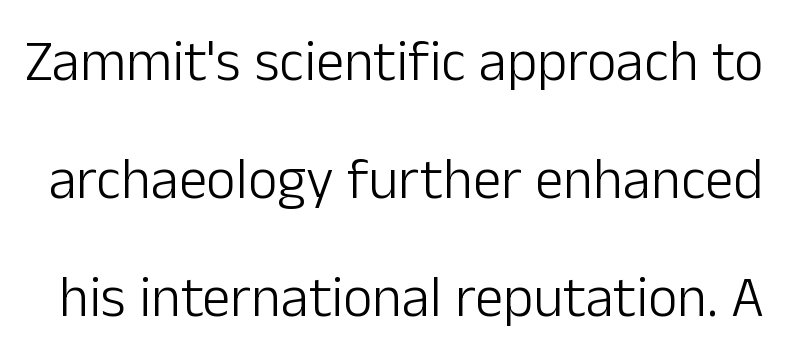
Loosely led — the rows are spread out. Check the space under the baseline: it is left empty. Look at the tracking — it's just the regular setting, nothing added. Proportional: the letters do not fall into vertical columns. I'd call this a sans setting — the letters go barefoot.
